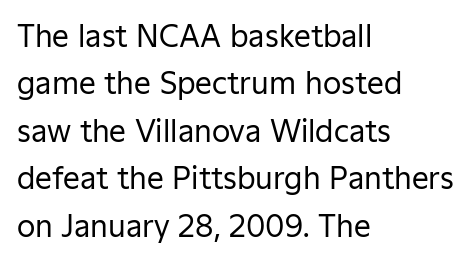
Q: Is the text bold? A: No.
Q: Is the text italic (slanted)? A: No, it is upright.
Q: Is the typeface a serif or a sans-serif typeface? A: Sans-serif.
Q: Is the text underlined? A: No.
Q: How is the paragraph aligned? A: Left-aligned.
Q: Is the spacing between letters normal or unusually wide? A: Normal.
Q: Is the spacing between lines tight, normal or loose? A: Normal.
Q: Width (condensed, normal, or wide)? A: Normal.
Q: Stroke contrast? A: Low.
Q: x-height? A: Medium.
Q: Monospaced? A: No.
